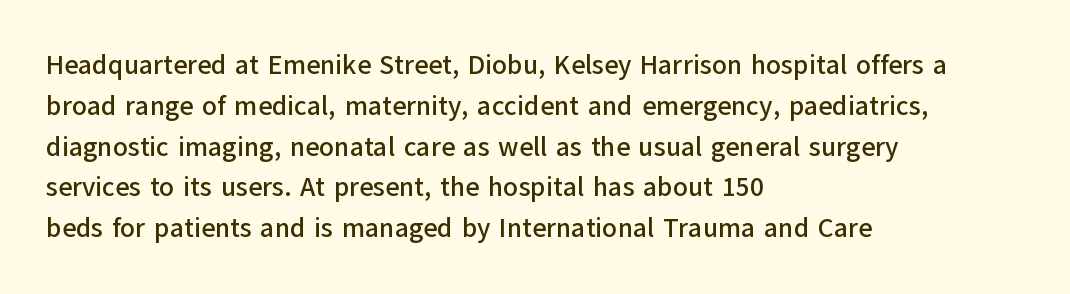
{"italic": "no", "underline": "no", "align": "left", "line_spacing": "normal", "line_spacing_ratio": 1.51, "letter_spacing": "normal", "letter_spacing_em": 0.0, "glyph_px": 27}
